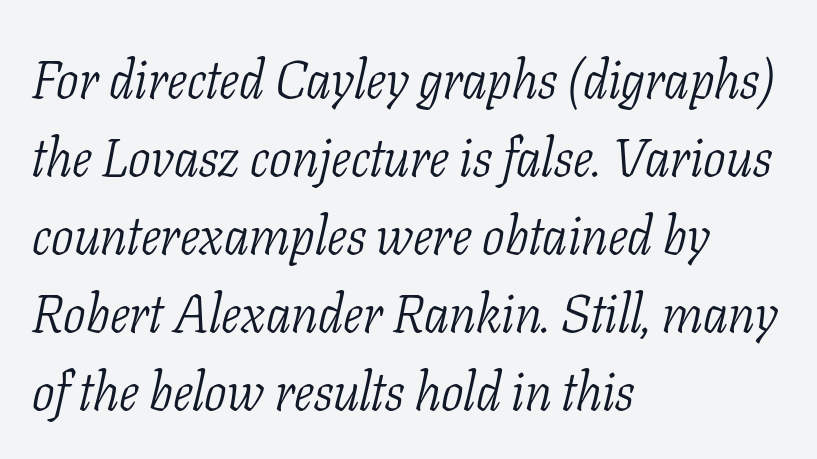
The image shows 53 px light, condensed serif type, italic (leaning right); set left-aligned, normal line spacing (1.47x), normal letter spacing, not underlined; low stroke contrast and a medium x-height.
